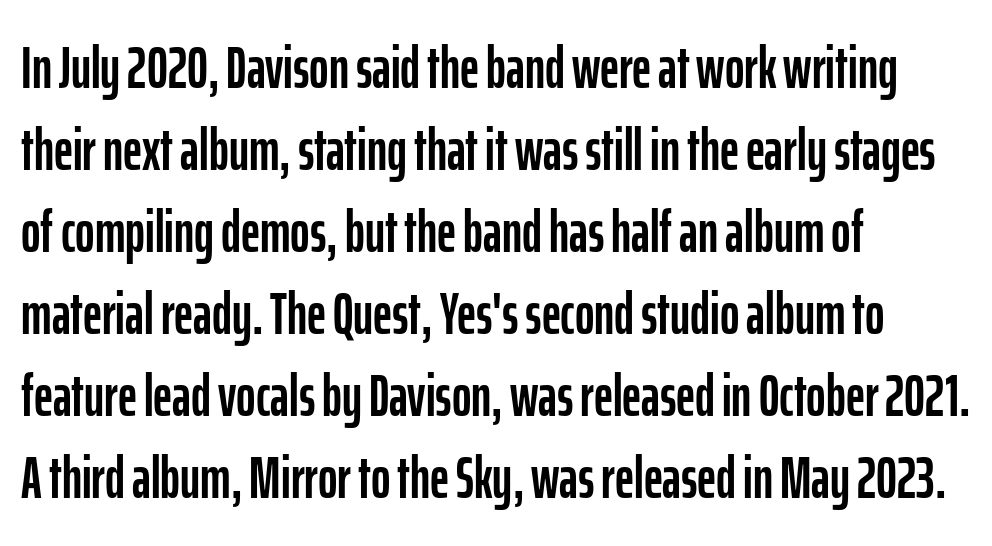
Lines of text with bare space underneath. You could not count columns in this text — the font is proportionally spaced. The gaps between neighbouring characters are ordinary and unremarkable. Honestly, the row spacing looks completely unremarkable. Are there feet on the stems? There aren't — it's a sans. When letters stand straight like this, we call the style roman or upright.
